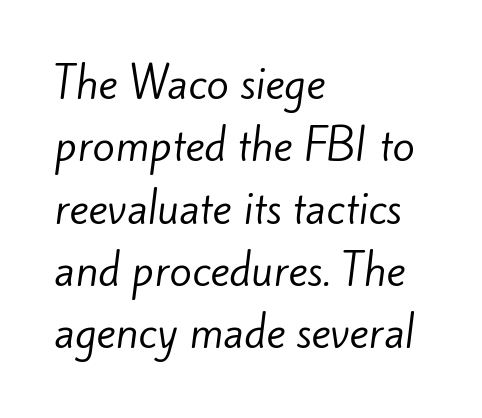
{"serif": "no", "bold": "no", "weight": "regular", "width": "normal", "stroke_contrast": "low", "x_height": "small", "monospaced": "no", "underline": "no", "align": "left", "line_spacing": "normal", "line_spacing_ratio": 1.52, "letter_spacing": "normal", "letter_spacing_em": 0.0, "glyph_px": 41}
